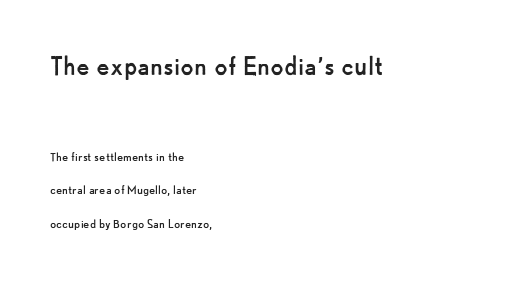
{"serif": "no", "italic": "no", "bold": "no", "weight": "regular", "width": "normal", "stroke_contrast": "low", "x_height": "small", "monospaced": "no", "underline": "no", "align": "left", "line_spacing": "loose", "line_spacing_ratio": 2.41, "letter_spacing": "normal", "letter_spacing_em": 0.0, "larger_block": "first", "size_ratio": 2.21, "glyph_px": 31}
